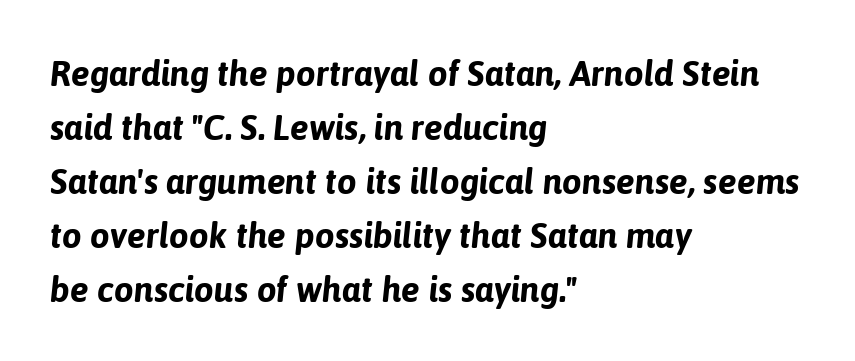
Q: Is the text bold? A: Yes.
Q: Is the text italic (slanted)? A: Yes, it leans right by about 6 degrees.
Q: Is the text underlined? A: No.
Q: How is the paragraph aligned? A: Left-aligned.
Q: Is the spacing between letters normal or unusually wide? A: Normal.
Q: Is the spacing between lines tight, normal or loose? A: Normal.
Q: Width (condensed, normal, or wide)? A: Normal.
Q: Stroke contrast? A: Low.
Q: x-height? A: Medium.
Q: Monospaced? A: No.
